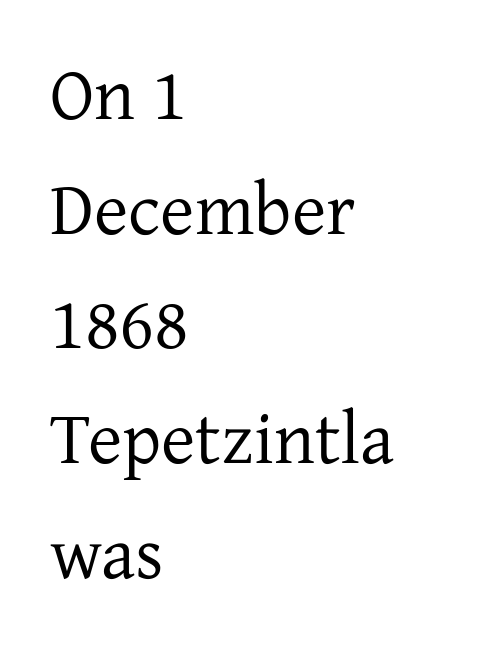
{"serif": "yes", "italic": "no", "bold": "no", "weight": "regular", "width": "normal", "stroke_contrast": "low", "x_height": "medium", "monospaced": "no", "underline": "no", "align": "left", "line_spacing": "normal", "line_spacing_ratio": 1.55, "letter_spacing": "normal", "letter_spacing_em": 0.0, "glyph_px": 74}
